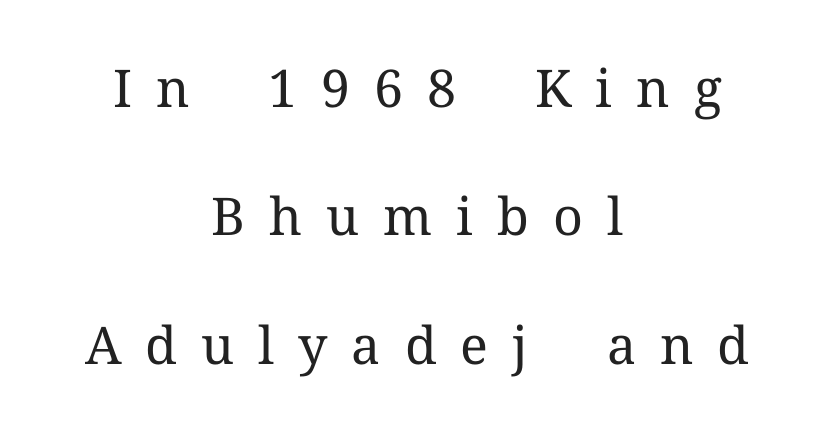
{"serif": "yes", "italic": "no", "bold": "no", "weight": "regular", "width": "normal", "stroke_contrast": "medium", "x_height": "medium", "monospaced": "no", "underline": "no", "align": "center", "line_spacing": "loose", "line_spacing_ratio": 2.47, "letter_spacing": "wide", "letter_spacing_em": 0.46, "glyph_px": 52}
